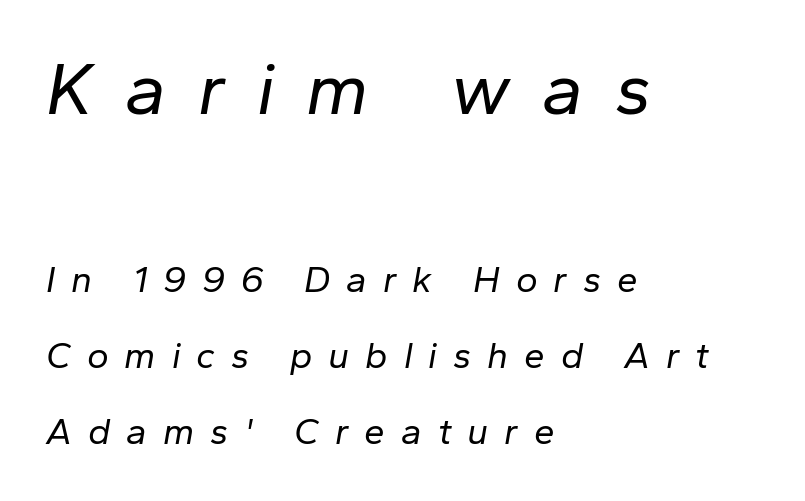
Think standard paragraph weight, or any step lighter than that. Compared with typical body copy, the letter spacing here is much looser. Scale decreases going downward across the two blocks. Italic? Definitely — the glyphs are oblique.
